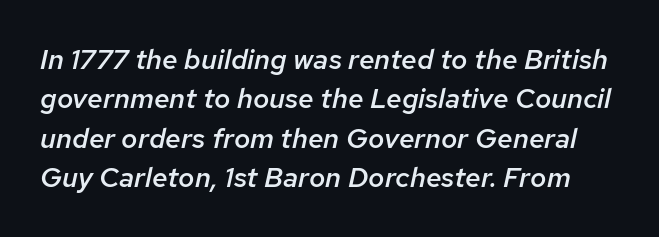
The image shows 28 px semibold type, italic (leaning right); set normal line spacing (1.41x), normal letter spacing, not underlined; low stroke contrast and a medium x-height.
